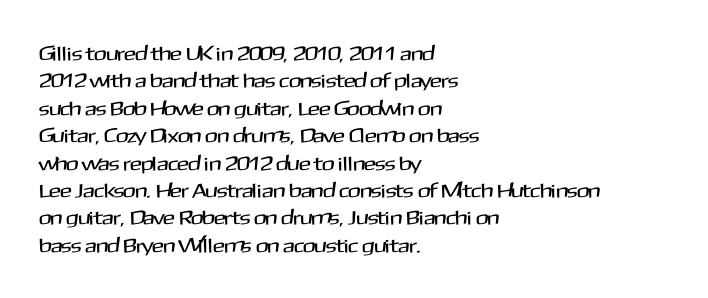
Q: Is the text italic (slanted)? A: No, it is upright.
Q: Is the text underlined? A: No.
Q: How is the paragraph aligned? A: Left-aligned.
Q: Is the spacing between letters normal or unusually wide? A: Normal.
Q: Is the spacing between lines tight, normal or loose? A: Normal.
